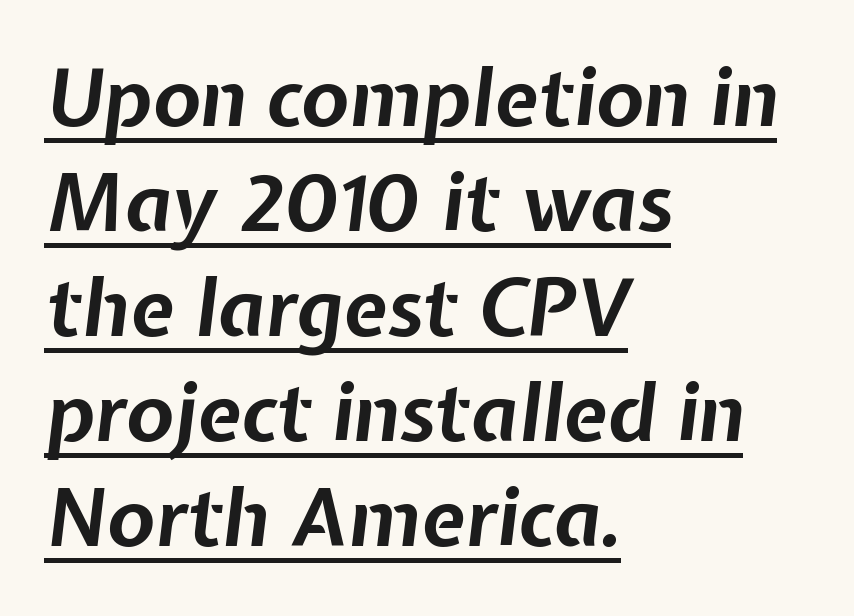
The image shows 79 px bold type, italic (leaning right); set left-aligned, normal line spacing (1.33x), normal letter spacing, underlined; low stroke contrast and a medium x-height.
